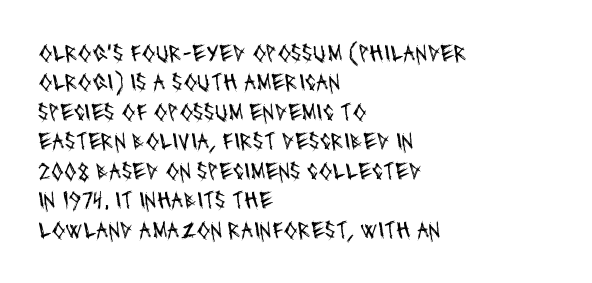
{"bold": "no", "underline": "no", "align": "left", "line_spacing_ratio": 1.18, "letter_spacing": "normal", "letter_spacing_em": 0.0, "glyph_px": 25}
